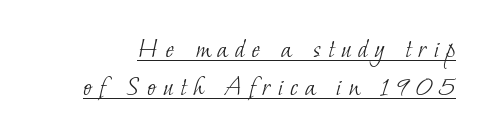
Q: Is the text bold? A: No.
Q: Is the typeface a serif or a sans-serif typeface? A: Serif.
Q: Is the text underlined? A: Yes.
Q: Is the spacing between letters normal or unusually wide? A: Unusually wide.
Q: Is the spacing between lines tight, normal or loose? A: Normal.
Q: Width (condensed, normal, or wide)? A: Normal.
Q: Stroke contrast? A: Low.
Q: x-height? A: Small.
Q: Monospaced? A: No.
